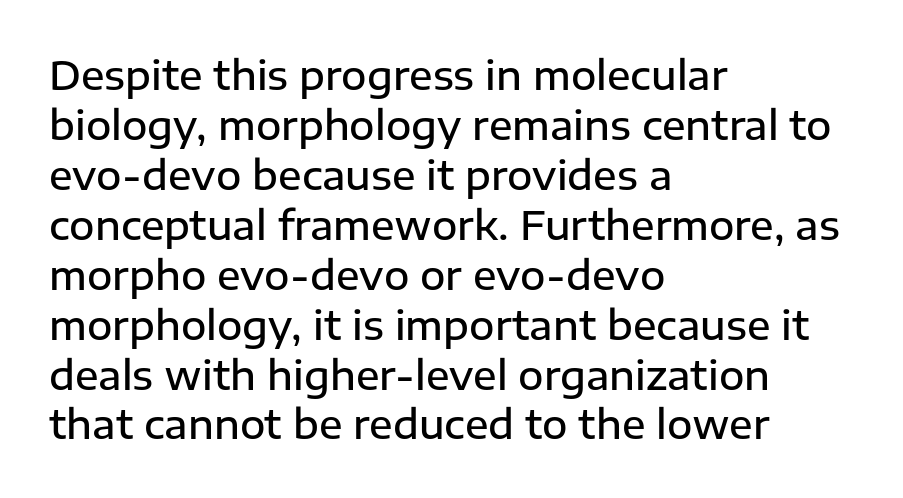
{"serif": "no", "italic": "no", "bold": "semi", "weight": "semibold", "width": "normal", "stroke_contrast": "low", "x_height": "medium", "monospaced": "no", "underline": "no", "align": "left", "line_spacing": "normal", "line_spacing_ratio": 1.28, "letter_spacing": "normal", "letter_spacing_em": 0.0, "glyph_px": 39}
